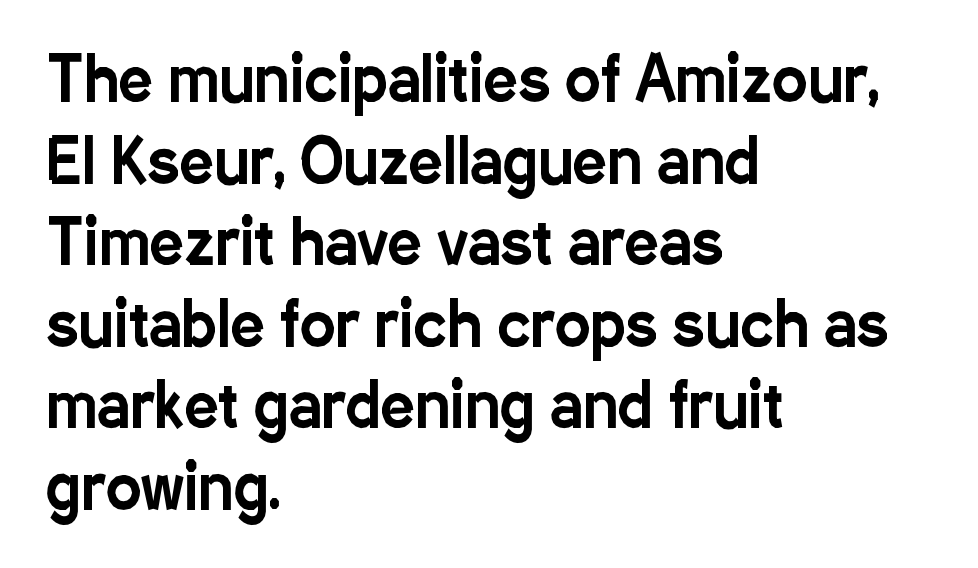
Q: Is the text italic (slanted)? A: No, it is upright.
Q: Is the typeface a serif or a sans-serif typeface? A: Sans-serif.
Q: Is the text underlined? A: No.
Q: How is the paragraph aligned? A: Left-aligned.
Q: Is the spacing between letters normal or unusually wide? A: Normal.
Q: Is the spacing between lines tight, normal or loose? A: Normal.
Q: Width (condensed, normal, or wide)? A: Condensed.
Q: Stroke contrast? A: Low.
Q: x-height? A: Medium.
Q: Monospaced? A: No.
